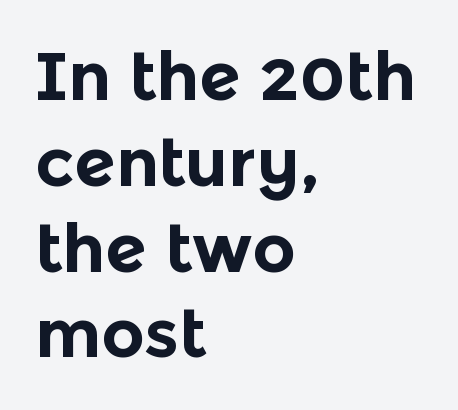
The image shows 67 px bold sans-serif type, upright; set left-aligned, normal line spacing (1.28x), normal letter spacing, not underlined; a medium x-height.
